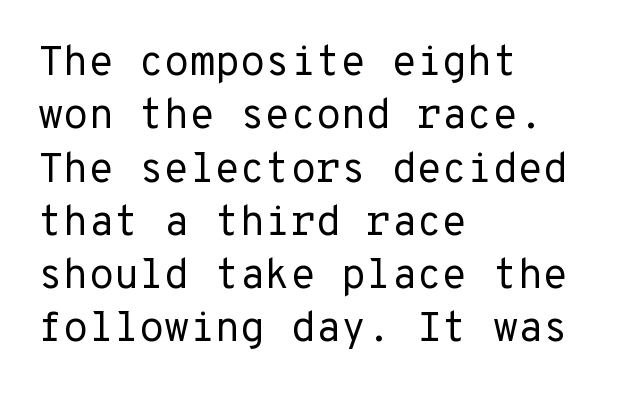
Just letters on the line, the space beneath them empty. Classification — sans serif. A light-to-regular cut is what we see here. Regarding leading, the lines here are spaced in the standard way.
